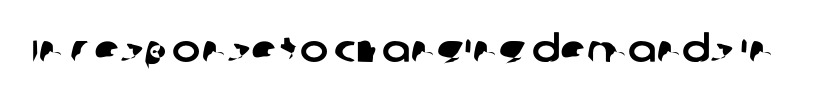
{"serif": "no", "width": "normal", "stroke_contrast": "low", "x_height": "large", "monospaced": "no", "underline": "no", "letter_spacing": "normal", "letter_spacing_em": 0.0, "glyph_px": 38}
